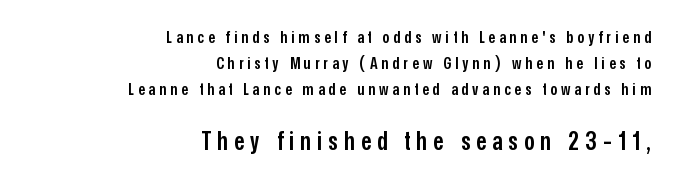
Q: Is the text bold? A: Semi-bold.
Q: Is the text italic (slanted)? A: No, it is upright.
Q: Is the text underlined? A: No.
Q: How is the paragraph aligned? A: Right-aligned.
Q: Is the spacing between letters normal or unusually wide? A: Unusually wide.
Q: Is the spacing between lines tight, normal or loose? A: Normal.
Q: Which block of text is set in a larger size, the first (top) or the second (bottom)? A: The second (bottom) one.
